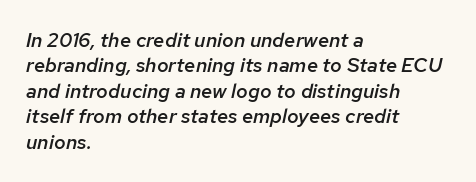
The image shows 20 px text type, italic (leaning right); set left-aligned, normal line spacing (1.27x), normal letter spacing, not underlined.
